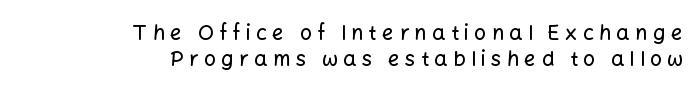
Compared with a flush-left layout, this one pins lines to the opposite, right side. Descender tails drop into unmarked territory. A roman cut, with each character standing at attention. Caption: expanded tracking, letters set apart.
